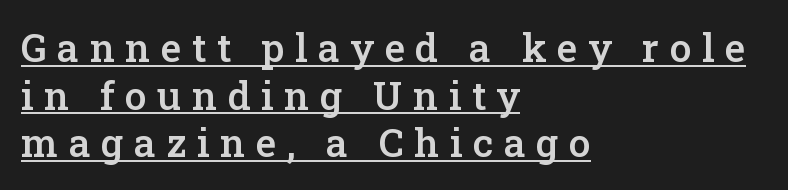
{"serif": "yes", "italic": "no", "bold": "semi", "weight": "semibold", "width": "normal", "stroke_contrast": "low", "x_height": "medium", "monospaced": "no", "underline": "yes", "align": "left", "line_spacing_ratio": 1.22, "letter_spacing": "wide", "letter_spacing_em": 0.27, "glyph_px": 39}
